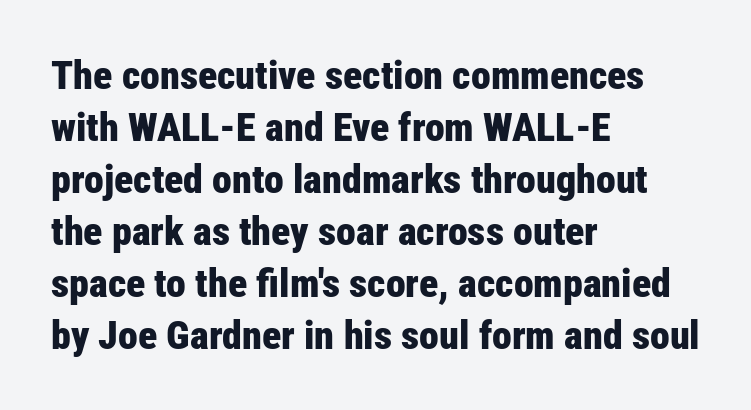
{"serif": "no", "italic": "no", "bold": "yes", "weight": "bold", "width": "condensed", "stroke_contrast": "low", "x_height": "medium", "monospaced": "no", "underline": "no", "align": "left", "line_spacing": "normal", "line_spacing_ratio": 1.3, "letter_spacing": "normal", "letter_spacing_em": 0.0, "glyph_px": 40}
